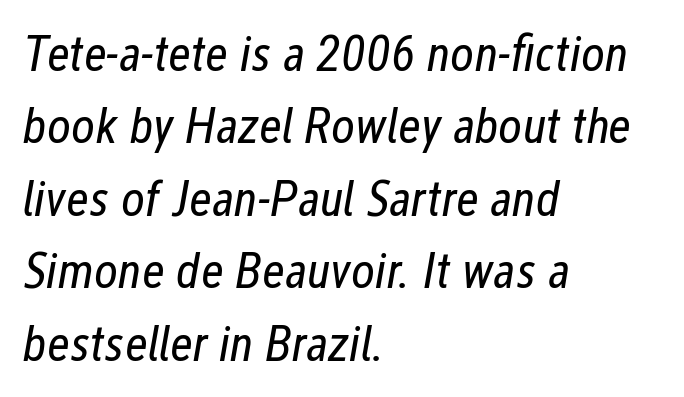
Q: Is the text bold? A: No.
Q: Is the text italic (slanted)? A: Yes, it leans right by about 12 degrees.
Q: Is the text underlined? A: No.
Q: How is the paragraph aligned? A: Left-aligned.
Q: Is the spacing between letters normal or unusually wide? A: Normal.
Q: Is the spacing between lines tight, normal or loose? A: Normal.
Q: Width (condensed, normal, or wide)? A: Condensed.
Q: Stroke contrast? A: Low.
Q: x-height? A: Medium.
Q: Monospaced? A: No.
